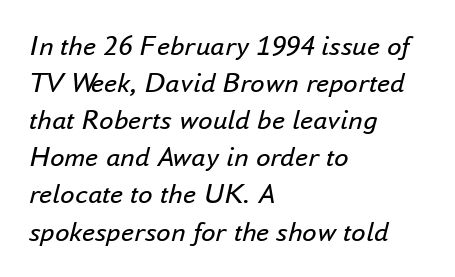
The image shows 29 px regular-weight type, italic (leaning right); set left-aligned, normal line spacing (1.28x), normal letter spacing, not underlined; low stroke contrast and a small x-height.
